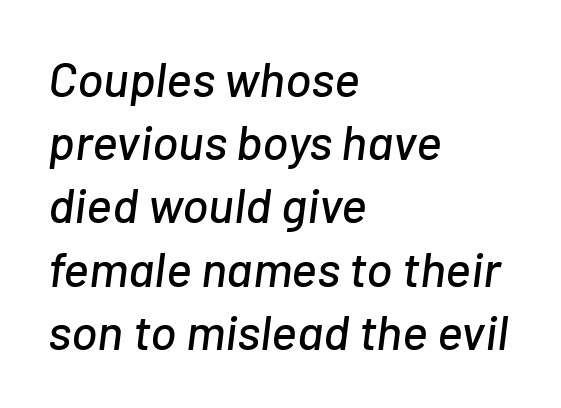
Reading down the column, the eye jumps a familiar distance to each next line. Each row of text sits above clean, open space. The type is set solid horizontally, with unmodified tracking. The glyphs look as if they've been sheared to an angle. These lines stack with their left ends in a neat column.
